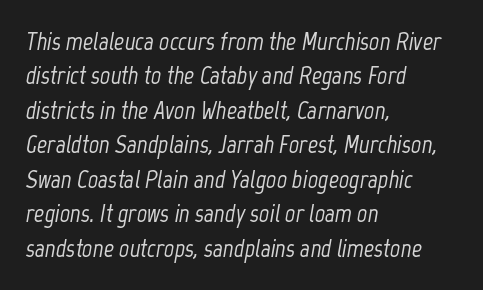
Q: Is the text italic (slanted)? A: Yes, it leans right by about 12 degrees.
Q: Is the text underlined? A: No.
Q: How is the paragraph aligned? A: Left-aligned.
Q: Is the spacing between letters normal or unusually wide? A: Normal.
Q: Is the spacing between lines tight, normal or loose? A: Normal.
